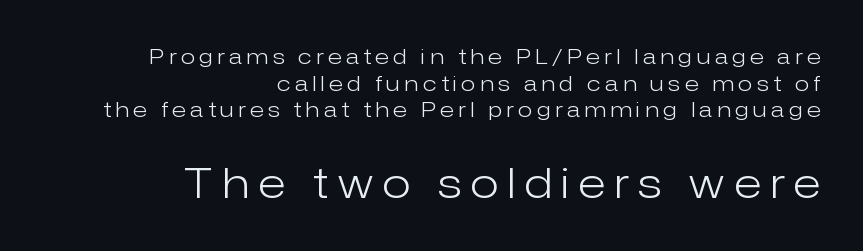
The image shows 42 px light sans-serif type, upright; set right-aligned, normal line spacing (1.27x), unusually wide letter spacing (+0.22 em), not underlined; the second (bottom) block is 2.0x larger; low stroke contrast and a medium x-height.
